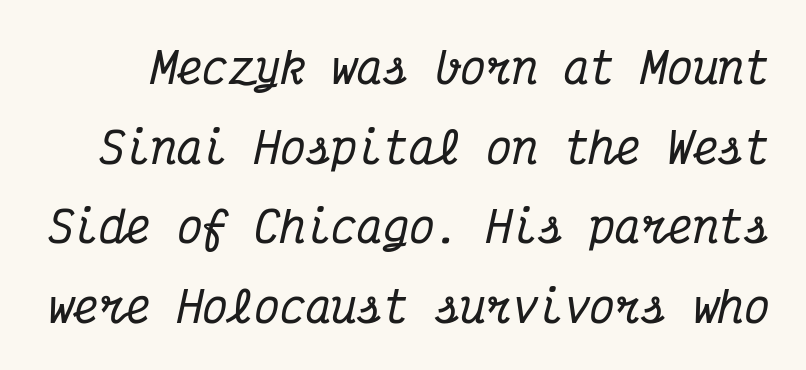
The image shows 43 px condensed serif type, italic (leaning right), monospaced; set line spacing 1.85x, normal letter spacing, not underlined; medium stroke contrast and a medium x-height.
